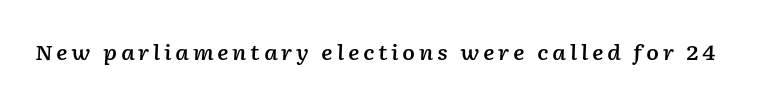
Q: Is the text bold? A: Semi-bold.
Q: Is the text italic (slanted)? A: Yes, it leans right by about 2 degrees.
Q: Is the text underlined? A: No.
